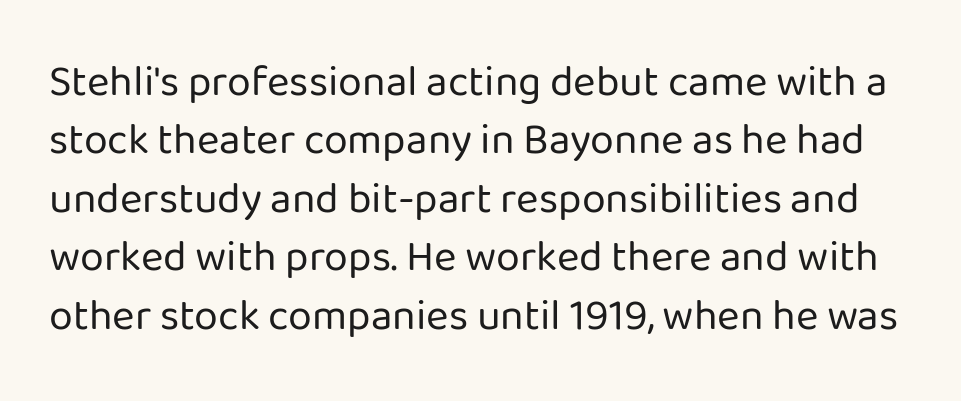
The image shows 43 px regular-weight sans-serif type, upright; set normal line spacing (1.36x), normal letter spacing, not underlined; low stroke contrast and a medium x-height.
